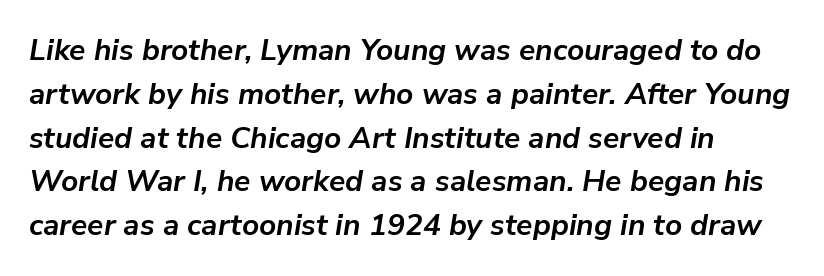
The image shows 30 px semibold type, italic (leaning right); set left-aligned, normal line spacing (1.46x), normal letter spacing, not underlined; low stroke contrast and a medium x-height.
